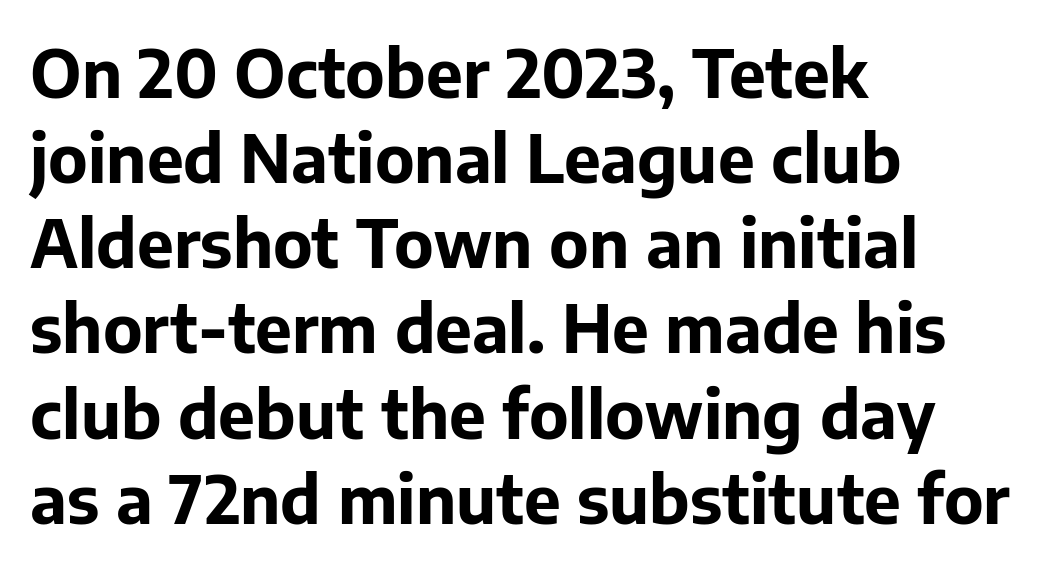
{"serif": "no", "italic": "no", "bold": "yes", "weight": "bold", "width": "normal", "stroke_contrast": "low", "x_height": "medium", "monospaced": "no", "underline": "no", "align": "left", "line_spacing": "normal", "line_spacing_ratio": 1.29, "letter_spacing": "normal", "letter_spacing_em": 0.0, "glyph_px": 66}
